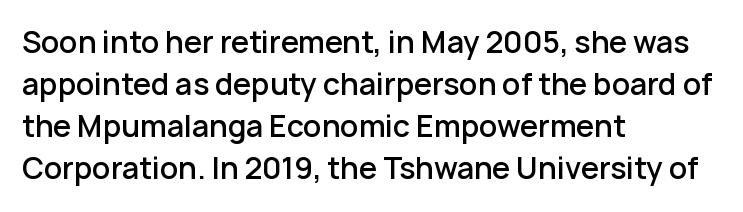
{"serif": "no", "italic": "no", "bold": "semi", "weight": "semibold", "width": "normal", "stroke_contrast": "low", "x_height": "medium", "monospaced": "no", "underline": "no", "align": "left", "line_spacing": "normal", "line_spacing_ratio": 1.45, "letter_spacing": "normal", "letter_spacing_em": 0.0, "glyph_px": 29}
